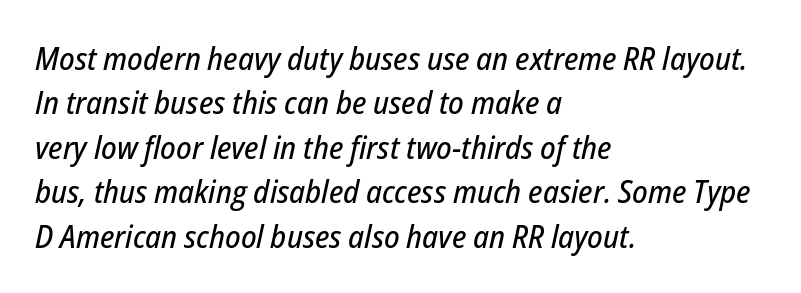
The image shows 32 px condensed type, italic (leaning right); set left-aligned, normal line spacing (1.39x), normal letter spacing, not underlined; low stroke contrast and a medium x-height.
